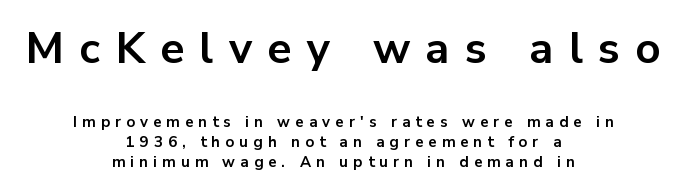
{"serif": "no", "italic": "no", "bold": "yes", "weight": "bold", "width": "normal", "stroke_contrast": "low", "x_height": "medium", "monospaced": "no", "underline": "no", "align": "center", "line_spacing": "normal", "line_spacing_ratio": 1.32, "letter_spacing": "wide", "letter_spacing_em": 0.35, "larger_block": "first", "size_ratio": 2.93, "glyph_px": 44}
